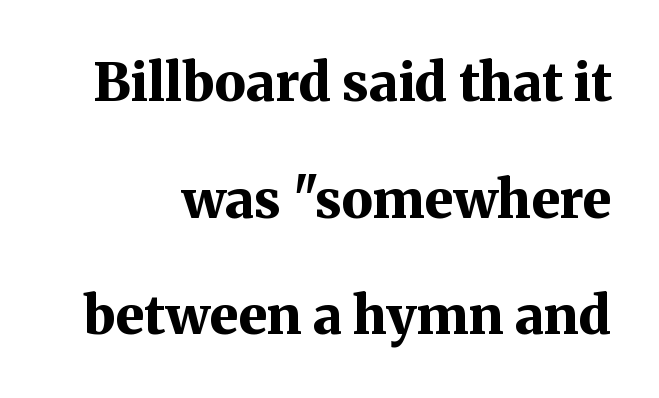
{"serif": "yes", "italic": "no", "bold": "yes", "weight": "bold", "width": "normal", "stroke_contrast": "medium", "x_height": "medium", "monospaced": "no", "underline": "no", "line_spacing": "loose", "line_spacing_ratio": 2.2, "letter_spacing": "normal", "letter_spacing_em": 0.0, "glyph_px": 53}
